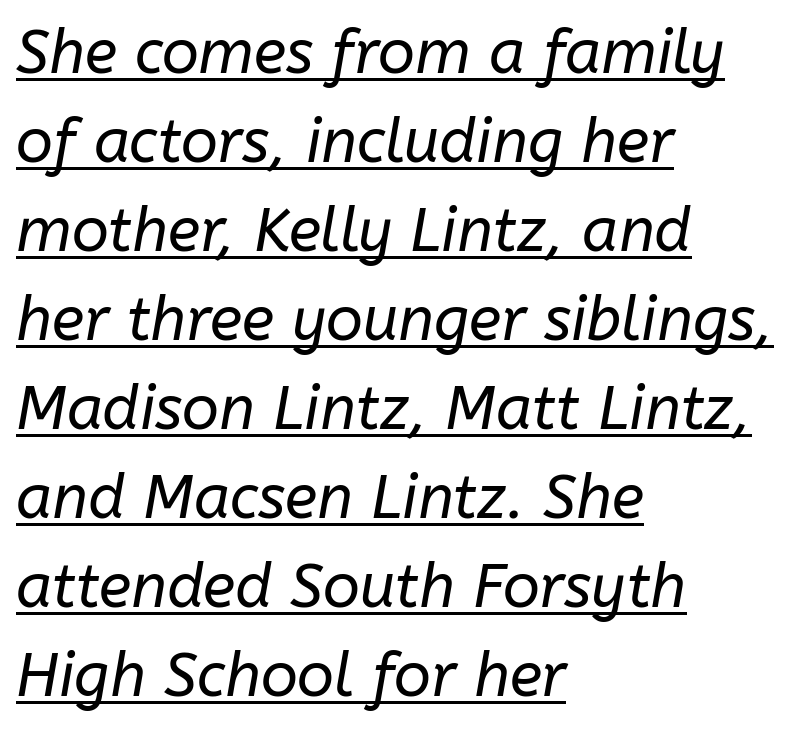
Q: Is the text bold? A: No.
Q: Is the text italic (slanted)? A: Yes, it leans right by about 10 degrees.
Q: Is the text underlined? A: Yes.
Q: How is the paragraph aligned? A: Left-aligned.
Q: Is the spacing between letters normal or unusually wide? A: Normal.
Q: Is the spacing between lines tight, normal or loose? A: Normal.
Q: Width (condensed, normal, or wide)? A: Normal.
Q: Stroke contrast? A: Low.
Q: x-height? A: Medium.
Q: Monospaced? A: No.
